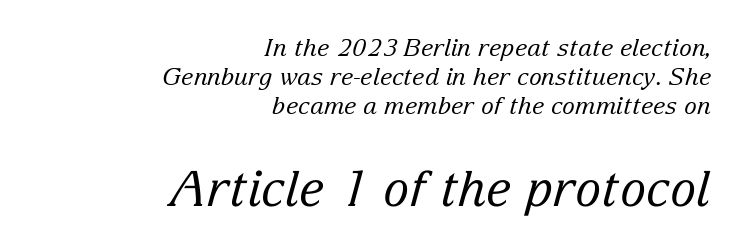
{"serif": "yes", "italic": "yes", "lean": "right", "slant_degrees": 15, "bold": "no", "weight": "regular", "width": "normal", "stroke_contrast": "low", "x_height": "medium", "monospaced": "no", "underline": "no", "align": "right", "line_spacing_ratio": 1.21, "letter_spacing": "normal", "letter_spacing_em": 0.0, "larger_block": "second", "size_ratio": 2.04, "glyph_px": 49}
